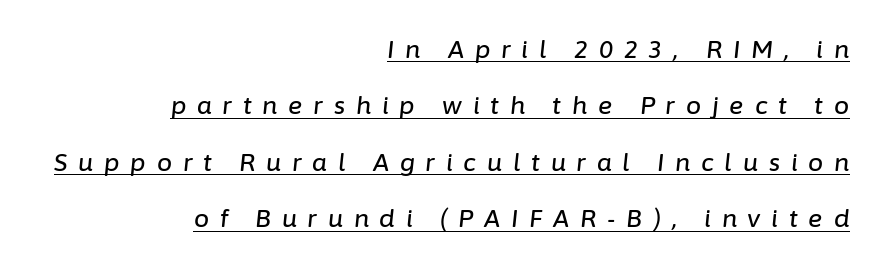
Underline: present. Would a proofreader flag this as italicized? Yes. Summary of vertical rhythm: relaxed, with wide interline spacing. These lines stack with their right ends in a neat column. Tracking here is generous; glyphs stand well apart from one another.
